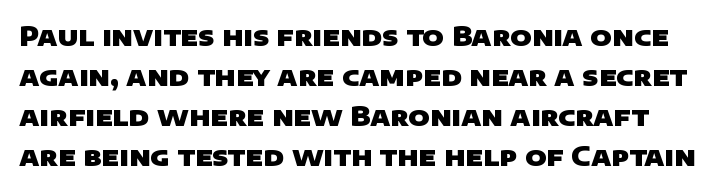
{"bold": "yes", "underline": "no", "line_spacing": "normal", "line_spacing_ratio": 1.54, "letter_spacing": "normal", "letter_spacing_em": 0.0, "glyph_px": 26}
